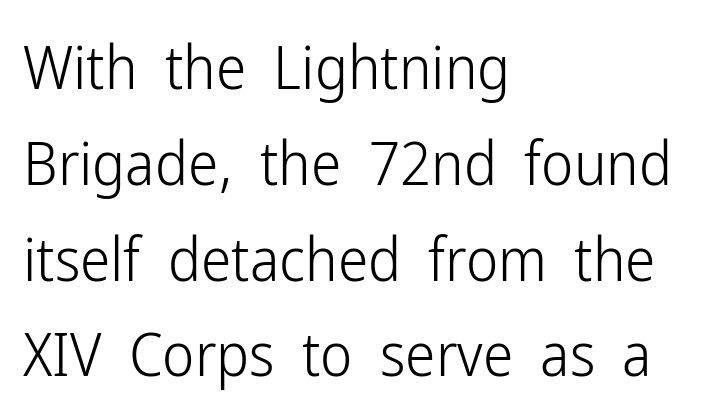
The space directly below the letters is spotless. What kind of face is this? One without serifs — a sans. Style check: upright. Proportional: the letters do not fall into vertical columns. Leftover space on each line is placed entirely after the last word. Stroke mass is kept to a normal reading level or below.
